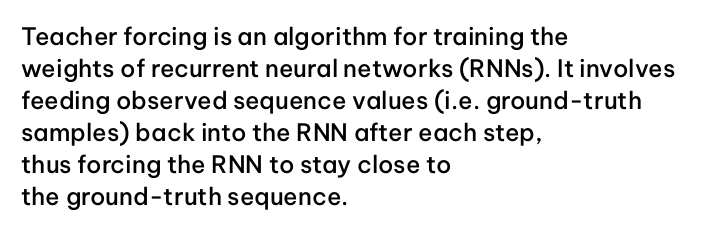
The image shows 24 px text type, upright; set left-aligned, normal line spacing (1.33x), normal letter spacing, not underlined.
